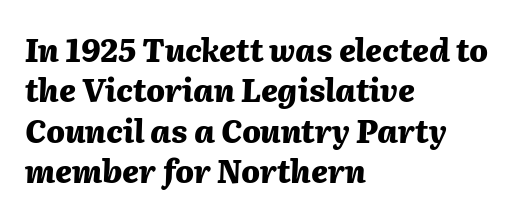
{"italic": "yes", "lean": "right", "slant_degrees": 2, "bold": "yes", "weight": "heavy", "width": "normal", "stroke_contrast": "medium", "x_height": "medium", "monospaced": "no", "underline": "no", "align": "left", "line_spacing": "normal", "line_spacing_ratio": 1.3, "letter_spacing": "normal", "letter_spacing_em": 0.0, "glyph_px": 31}
